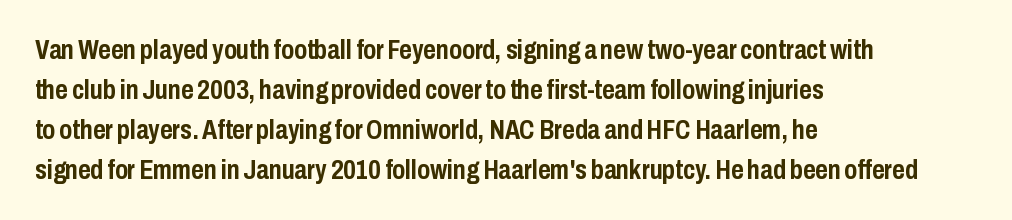
Q: Is the text bold? A: Yes.
Q: Is the text italic (slanted)? A: No, it is upright.
Q: Is the text underlined? A: No.
Q: How is the paragraph aligned? A: Left-aligned.
Q: Is the spacing between letters normal or unusually wide? A: Normal.
Q: Is the spacing between lines tight, normal or loose? A: Normal.
